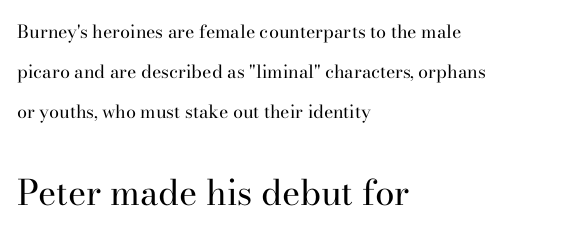
Q: Is the text bold? A: No.
Q: Is the text italic (slanted)? A: No, it is upright.
Q: Is the typeface a serif or a sans-serif typeface? A: Serif.
Q: Is the text underlined? A: No.
Q: How is the paragraph aligned? A: Left-aligned.
Q: Is the spacing between letters normal or unusually wide? A: Normal.
Q: Is the spacing between lines tight, normal or loose? A: Loose.
Q: Which block of text is set in a larger size, the first (top) or the second (bottom)? A: The second (bottom) one.
Q: Width (condensed, normal, or wide)? A: Normal.
Q: Stroke contrast? A: High.
Q: x-height? A: Small.
Q: Monospaced? A: No.
